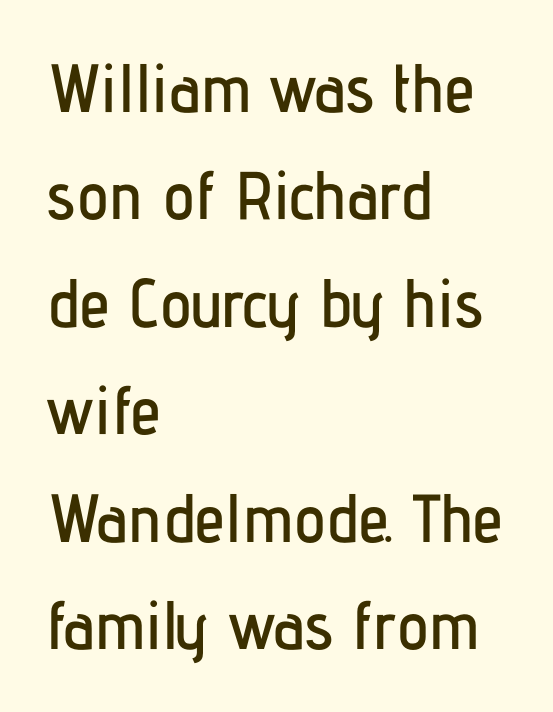
Leftover space on each line is placed entirely after the last word. The vertical gap from one line to the next is medium. Nothing unusual about the tracking: characters are spaced as the font intends. Does the type have serifs? No, each stem ends abruptly.
